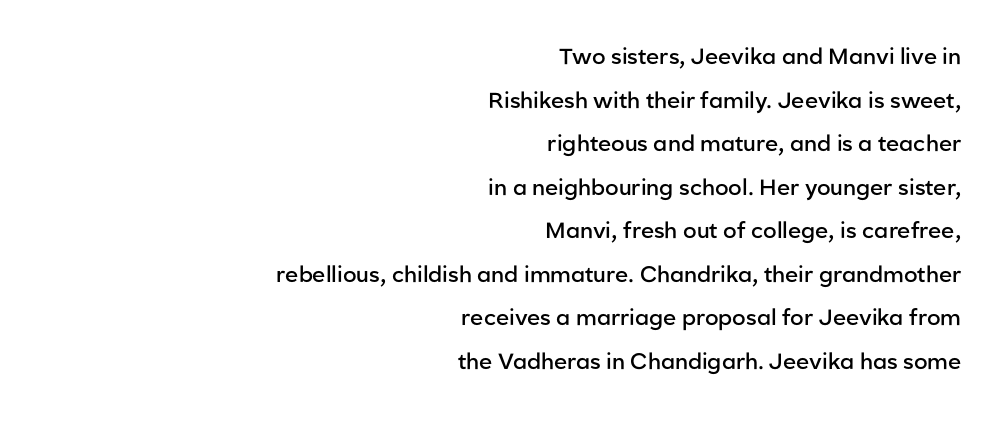
Plain, unruled lines of type. Casual observation: everything's shoved over to the right. Summary of weight: moderately heavy, a semibold. These lines were composed using upright roman letters. The gaps between neighbouring characters are ordinary and unremarkable. The passage shown stacks its lines with a broad gap.
